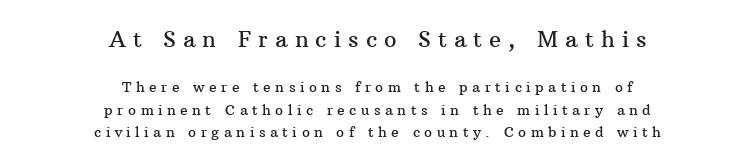
The block of text has a typical density, with ordinary space between rows. Reading down the block, each line starts at a different indent, mirrored at its end. Unmarked baselines from the first word to the last. Here the glyphs are tracked loosely, breaking word shapes into spaced letters. This is the regular roman posture of the typeface.
